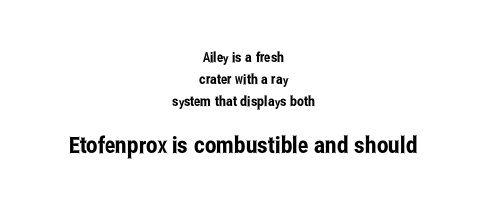
{"italic": "no", "underline": "no", "align": "center", "line_spacing": "normal", "line_spacing_ratio": 1.57, "letter_spacing": "normal", "letter_spacing_em": 0.0, "larger_block": "second", "size_ratio": 1.64, "glyph_px": 23}
